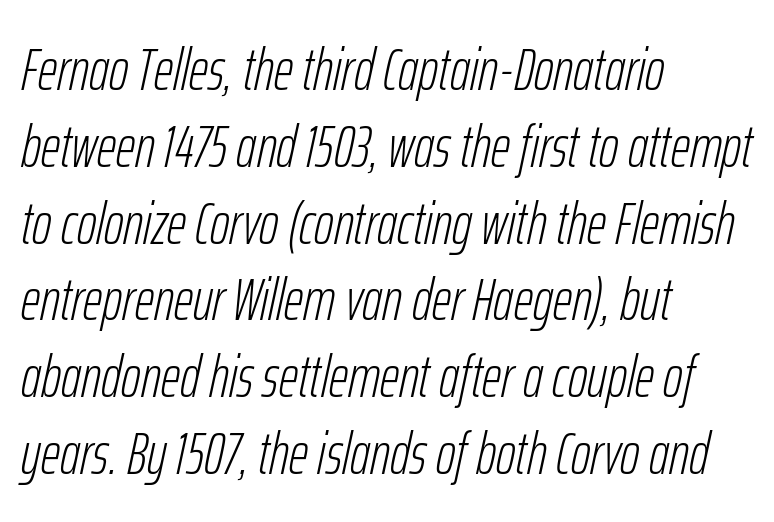
Stroke mass is kept to a normal reading level or below. The vertical gap from one line to the next is medium. Bare-footed words on every line. Look at the tracking — it's just the regular setting, nothing added.
